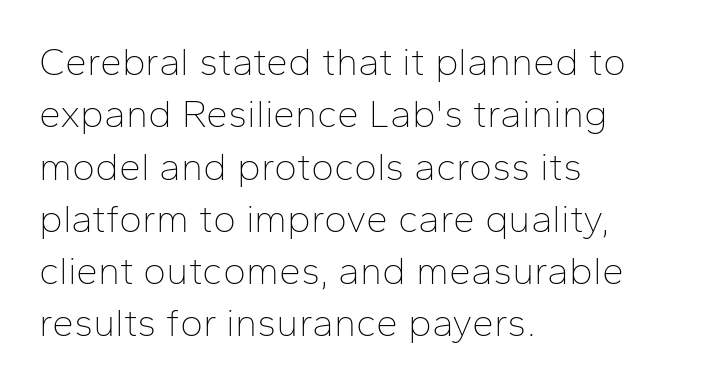
The image shows 39 px thin sans-serif type, upright; set left-aligned, normal line spacing (1.34x), normal letter spacing, not underlined; low stroke contrast and a medium x-height.
